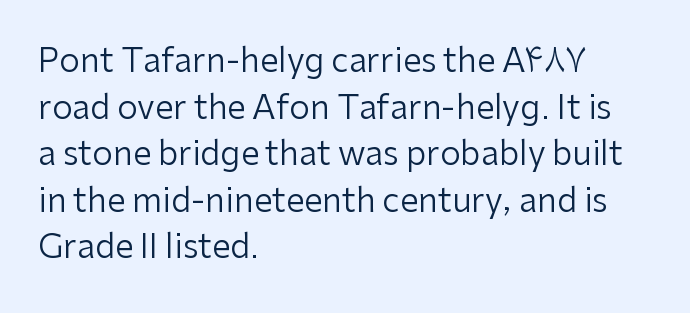
Q: Is the text bold? A: No.
Q: Is the text italic (slanted)? A: No, it is upright.
Q: Is the typeface a serif or a sans-serif typeface? A: Sans-serif.
Q: Is the text underlined? A: No.
Q: How is the paragraph aligned? A: Left-aligned.
Q: Is the spacing between letters normal or unusually wide? A: Normal.
Q: Is the spacing between lines tight, normal or loose? A: Normal.
Q: Width (condensed, normal, or wide)? A: Normal.
Q: Stroke contrast? A: Low.
Q: x-height? A: Medium.
Q: Monospaced? A: No.
